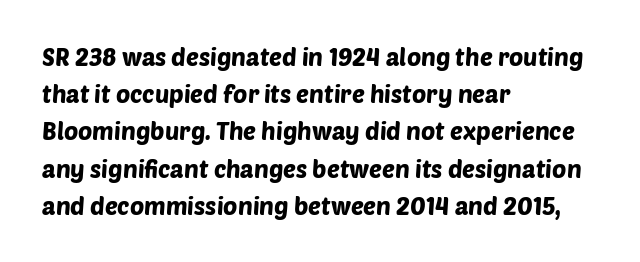
{"underline": "no", "align": "left", "line_spacing": "normal", "line_spacing_ratio": 1.55, "letter_spacing": "normal", "letter_spacing_em": 0.0, "glyph_px": 24}
